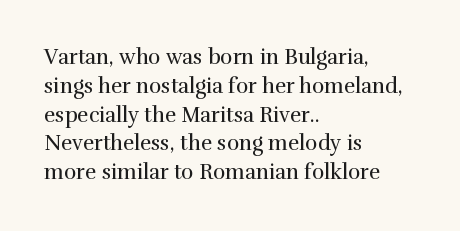
{"italic": "no", "bold": "no", "underline": "no", "align": "left", "line_spacing": "normal", "line_spacing_ratio": 1.37, "letter_spacing": "normal", "letter_spacing_em": 0.0, "glyph_px": 21}
